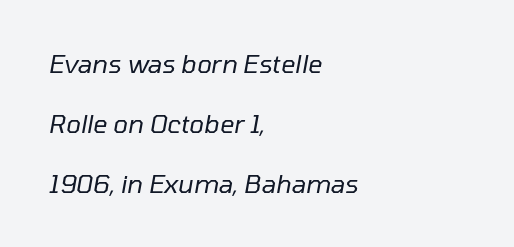
Q: Is the text bold? A: No.
Q: Is the text italic (slanted)? A: Yes, it leans right by about 10 degrees.
Q: Is the text underlined? A: No.
Q: How is the paragraph aligned? A: Left-aligned.
Q: Is the spacing between letters normal or unusually wide? A: Normal.
Q: Is the spacing between lines tight, normal or loose? A: Loose.
